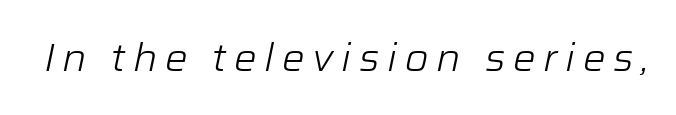
The image shows 38 px light type, italic (leaning right); set unusually wide letter spacing (+0.2 em), not underlined; low stroke contrast and a medium x-height.
